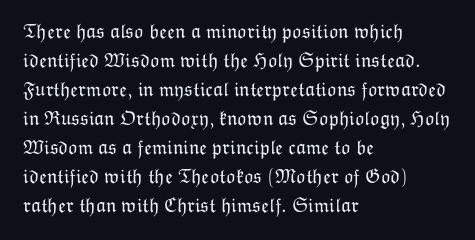
{"italic": "no", "bold": "no", "underline": "no", "align": "left", "line_spacing": "normal", "line_spacing_ratio": 1.45, "letter_spacing": "normal", "letter_spacing_em": 0.0, "glyph_px": 20}
